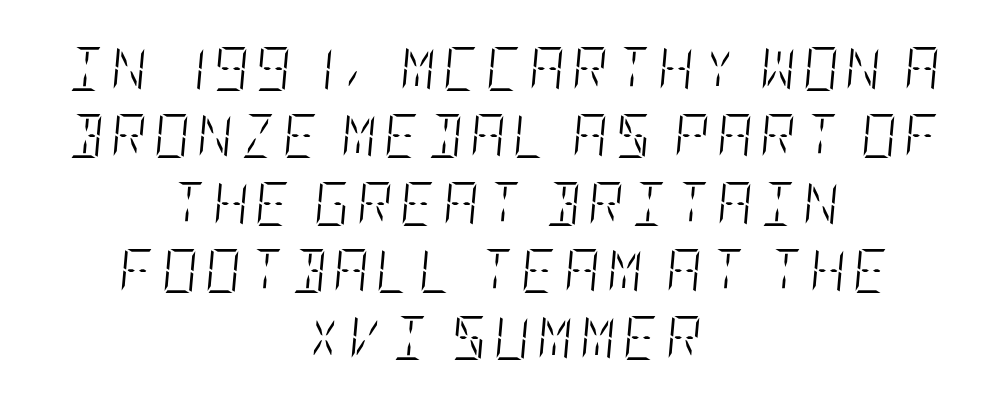
{"italic": "yes", "lean": "right", "slant_degrees": 5, "bold": "no", "weight": "light", "width": "condensed", "stroke_contrast": "low", "x_height": "large", "underline": "no", "align": "center", "line_spacing": "normal", "line_spacing_ratio": 1.53, "glyph_px": 44}
